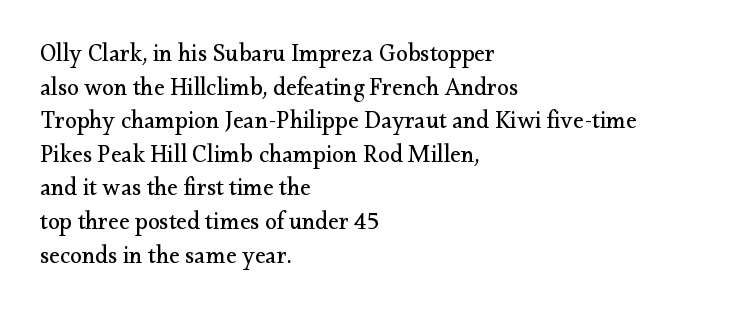
Q: Is the text bold? A: No.
Q: Is the text italic (slanted)? A: No, it is upright.
Q: Is the text underlined? A: No.
Q: How is the paragraph aligned? A: Left-aligned.
Q: Is the spacing between letters normal or unusually wide? A: Normal.
Q: Is the spacing between lines tight, normal or loose? A: Normal.
